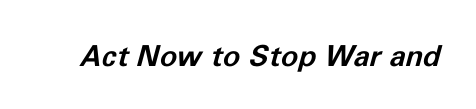
The image shows 29 px bold type, italic (leaning right); set normal letter spacing, not underlined; low stroke contrast and a medium x-height.
